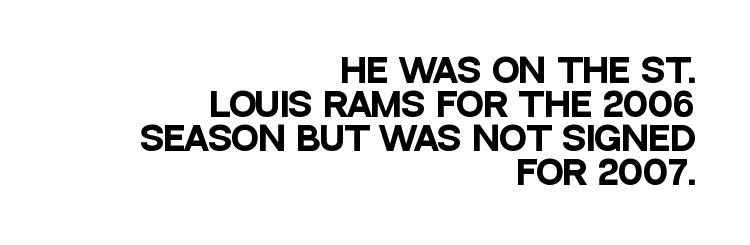
Q: Is the text bold? A: Yes.
Q: Is the text italic (slanted)? A: No, it is upright.
Q: Is the typeface a serif or a sans-serif typeface? A: Sans-serif.
Q: Is the text underlined? A: No.
Q: How is the paragraph aligned? A: Right-aligned.
Q: Is the spacing between letters normal or unusually wide? A: Normal.
Q: Is the spacing between lines tight, normal or loose? A: Tight.
Q: Width (condensed, normal, or wide)? A: Condensed.
Q: Stroke contrast? A: Low.
Q: x-height? A: Large.
Q: Monospaced? A: No.
